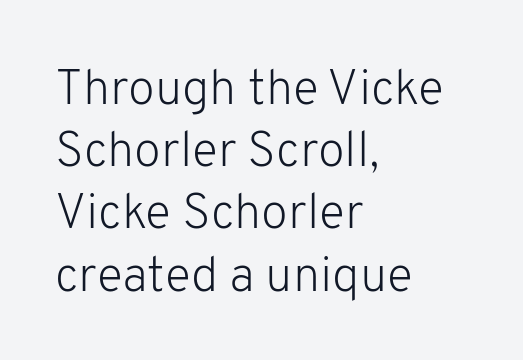
The image shows 49 px light sans-serif type, upright; set left-aligned, normal line spacing (1.27x), normal letter spacing, not underlined; low stroke contrast and a medium x-height.
